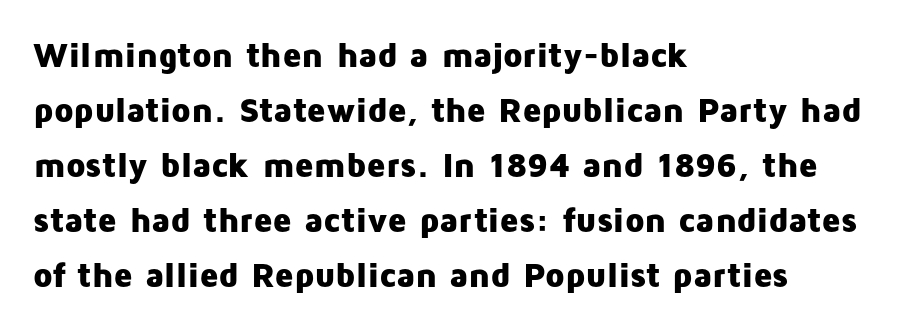
Type without underlining. Typeset ragged right — the left edge is the straight one. Is this a fixed-width face? No — the glyphs have proportional, varying widths. Between one letter and the next there's only the usual sliver of space.
